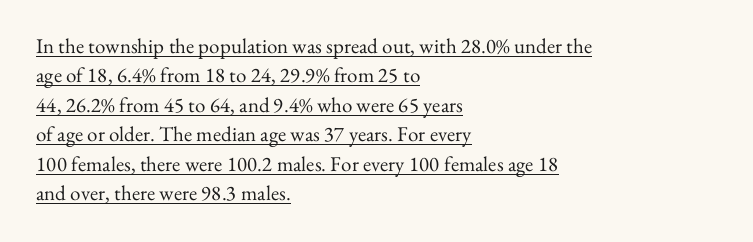
Q: Is the text bold? A: No.
Q: Is the text italic (slanted)? A: No, it is upright.
Q: Is the text underlined? A: Yes.
Q: How is the paragraph aligned? A: Left-aligned.
Q: Is the spacing between letters normal or unusually wide? A: Normal.
Q: Is the spacing between lines tight, normal or loose? A: Normal.
